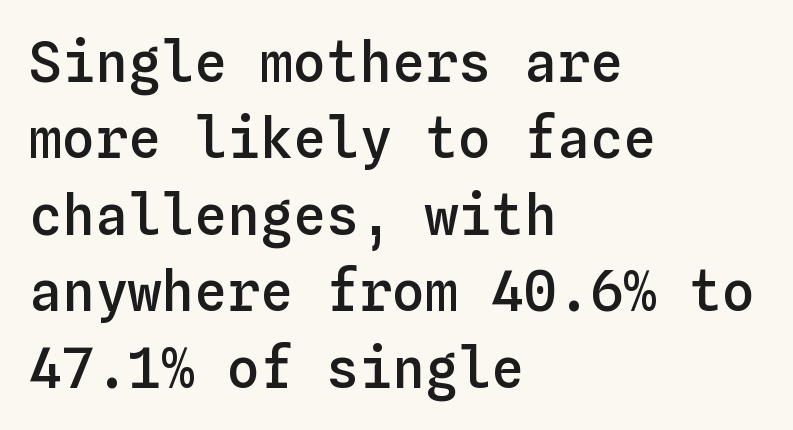
Q: Is the text bold? A: Semi-bold.
Q: Is the text italic (slanted)? A: No, it is upright.
Q: Is the text underlined? A: No.
Q: How is the paragraph aligned? A: Left-aligned.
Q: Is the spacing between letters normal or unusually wide? A: Normal.
Q: Is the spacing between lines tight, normal or loose? A: Normal.
Q: Width (condensed, normal, or wide)? A: Normal.
Q: Stroke contrast? A: Low.
Q: x-height? A: Medium.
Q: Monospaced? A: Yes.
